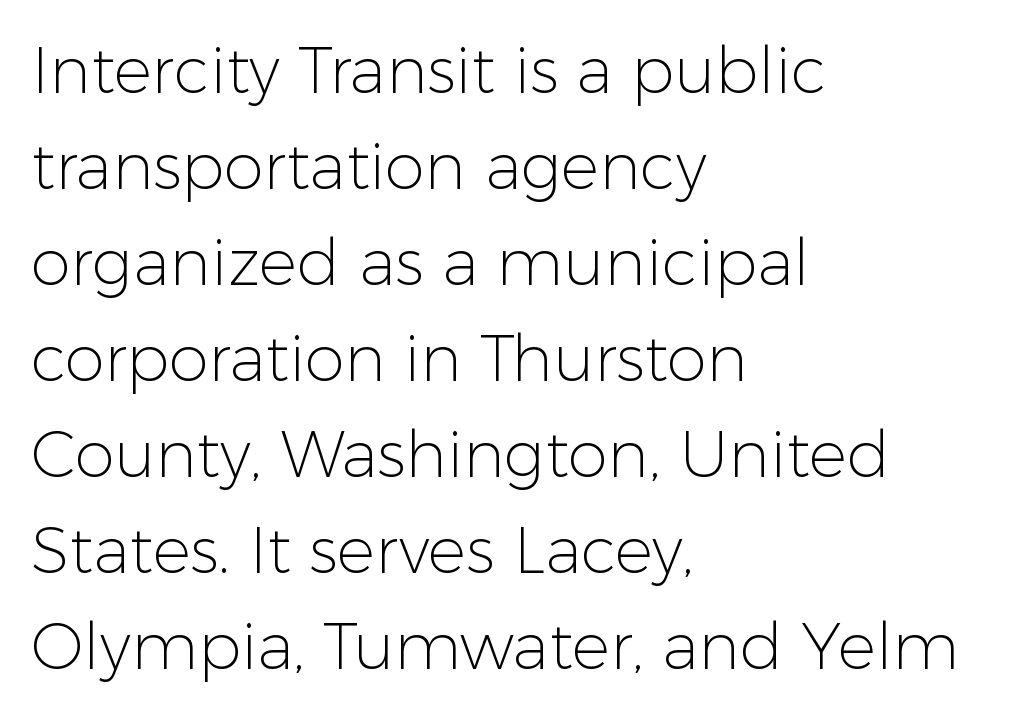
The image shows 64 px light sans-serif type, upright; set left-aligned, normal line spacing (1.5x), normal letter spacing, not underlined; low stroke contrast and a medium x-height.
